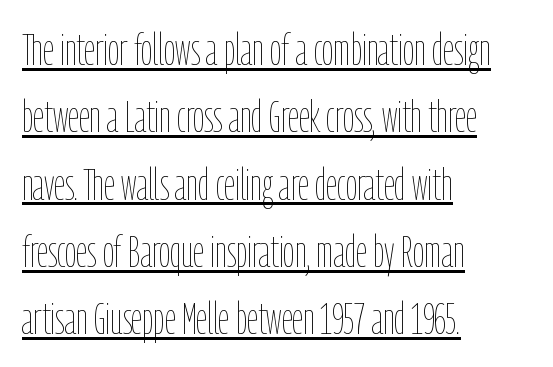
The line-height multiplier appears to be the usual default. Caption: face not bold, strokes unweighted. Italic: no, the glyphs are upright roman. Compared with undecorated copy, this sample adds a rule below the words. Proportional: the letters do not fall into vertical columns. The lines are quadded left.
